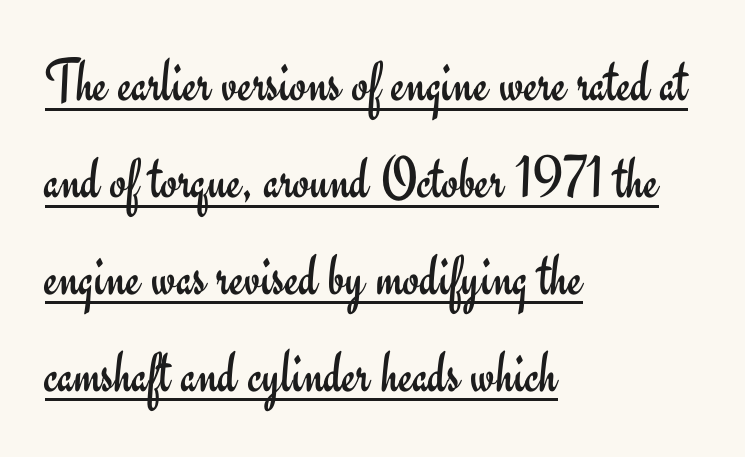
{"serif": "no", "bold": "no", "weight": "regular", "width": "normal", "stroke_contrast": "low", "x_height": "small", "monospaced": "no", "underline": "yes", "align": "left", "line_spacing": "normal", "line_spacing_ratio": 1.59, "letter_spacing": "normal", "letter_spacing_em": 0.0, "glyph_px": 61}
